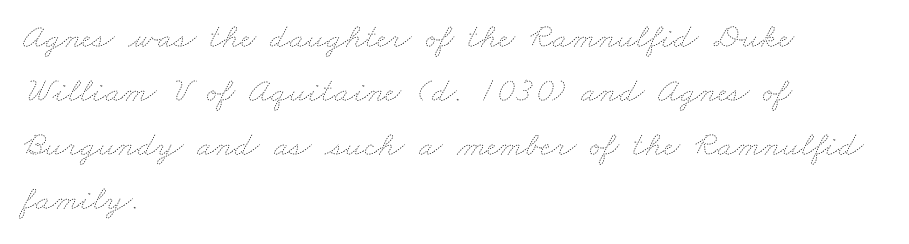
{"bold": "no", "weight": "thin", "width": "wide", "stroke_contrast": "low", "x_height": "small", "monospaced": "no", "underline": "no", "align": "left", "line_spacing": "normal", "line_spacing_ratio": 1.54, "letter_spacing": "normal", "letter_spacing_em": 0.0, "glyph_px": 35}
